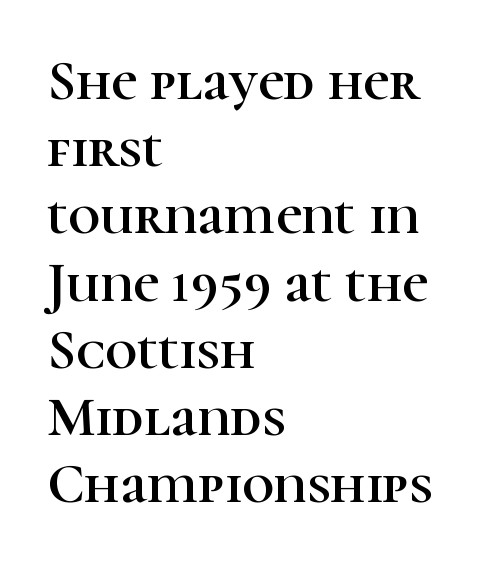
The image shows 56 px serif type, upright; set left-aligned, line spacing 1.2x, normal letter spacing, not underlined; high stroke contrast and a medium x-height.
